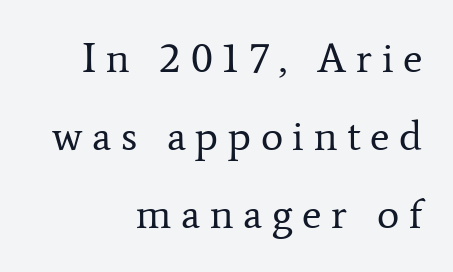
The strokes carry an ordinary text weight at most. Letterform terminals end in serifs throughout the passage. This rendering uses right alignment, leaving the left contour irregular. There is plenty of visible air inserted between adjacent glyphs. A clean baseline with only descenders dipping below it.
